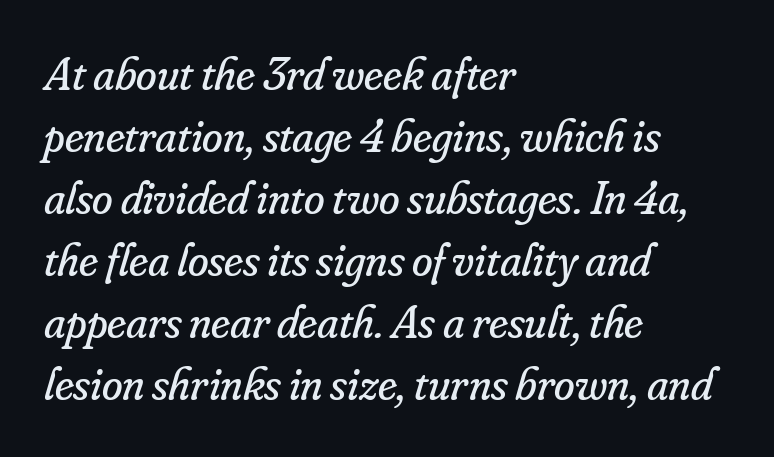
The image shows 47 px regular-weight serif type, italic (leaning right); set left-aligned, normal line spacing (1.32x), normal letter spacing, not underlined; low stroke contrast and a small x-height.
